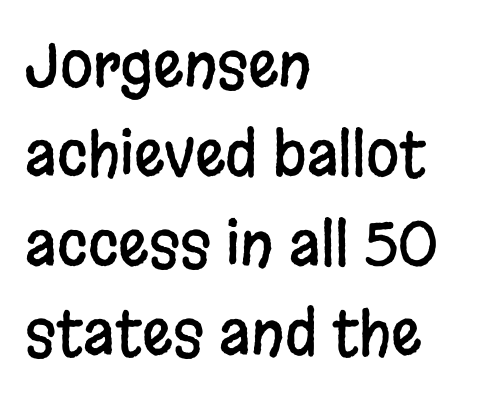
No extra tracking has been applied to these lines. A student would call this left alignment; a typographer would say flush left, rag right. If you drew a line through each stem, it would be perfectly vertical. The typeface chosen for these lines omits serifs. Proportional: the letters do not fall into vertical columns. How would I describe the line gaps? Plain and ordinary.
